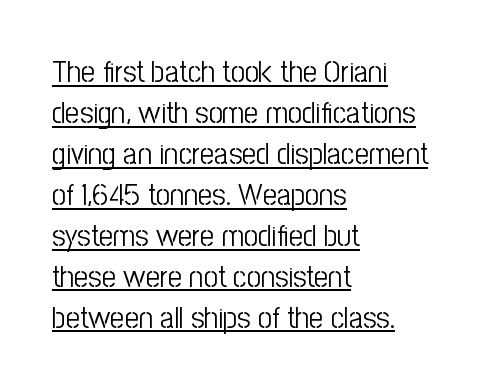
{"serif": "no", "italic": "no", "bold": "no", "weight": "light", "width": "condensed", "stroke_contrast": "low", "x_height": "medium", "monospaced": "no", "underline": "yes", "align": "left", "line_spacing": "normal", "line_spacing_ratio": 1.32, "letter_spacing": "normal", "letter_spacing_em": 0.0, "glyph_px": 31}
